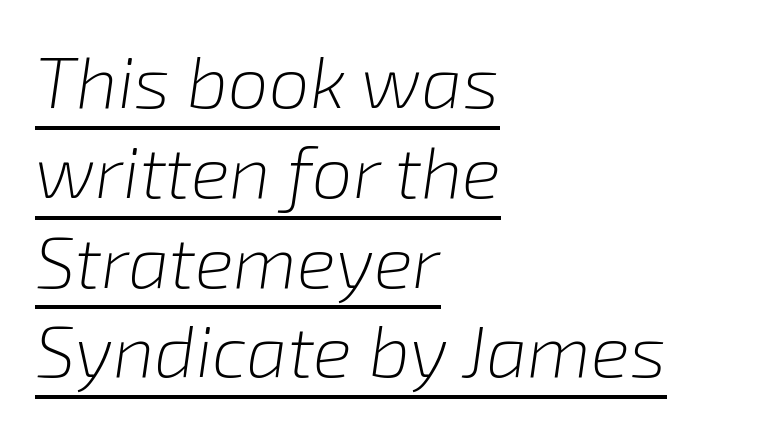
The image shows 73 px light type, italic (leaning right); set left-aligned, line spacing 1.23x, normal letter spacing, underlined; low stroke contrast and a medium x-height.
